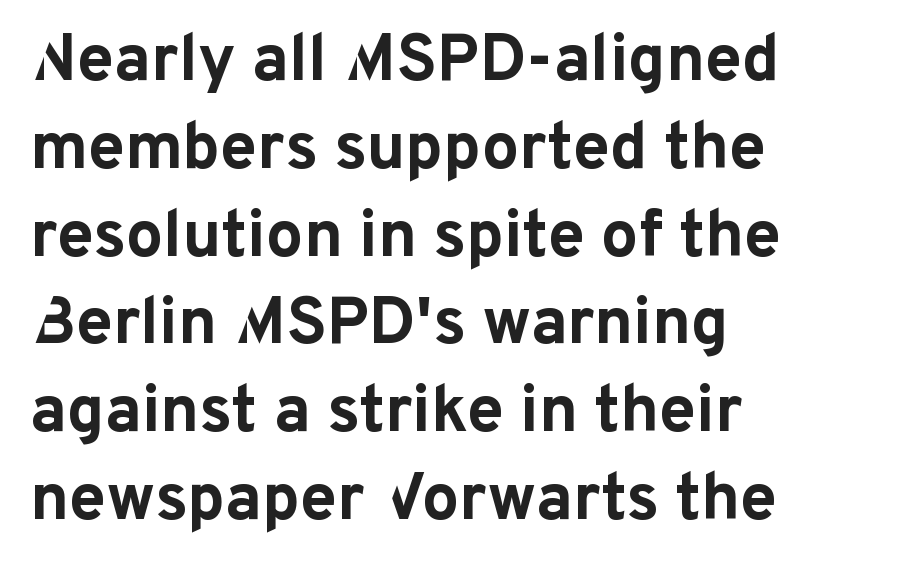
{"serif": "no", "italic": "no", "bold": "yes", "weight": "bold", "width": "normal", "stroke_contrast": "low", "x_height": "medium", "monospaced": "no", "underline": "no", "align": "left", "line_spacing": "normal", "line_spacing_ratio": 1.33, "letter_spacing": "normal", "letter_spacing_em": 0.0, "glyph_px": 66}
